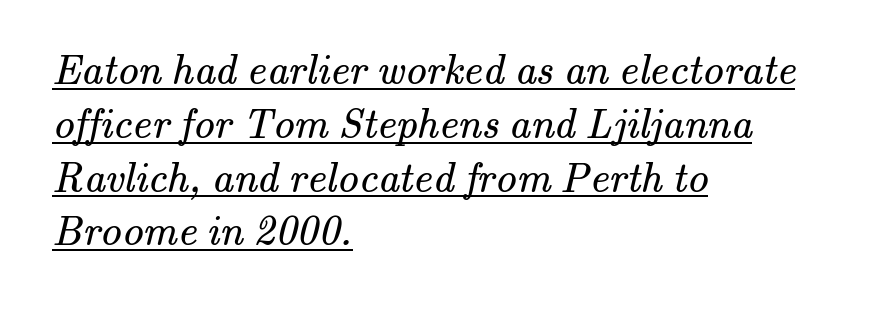
{"serif": "yes", "bold": "no", "weight": "regular", "width": "normal", "stroke_contrast": "medium", "x_height": "small", "monospaced": "no", "underline": "yes", "align": "left", "line_spacing": "normal", "line_spacing_ratio": 1.28, "letter_spacing": "normal", "letter_spacing_em": 0.0, "glyph_px": 42}
